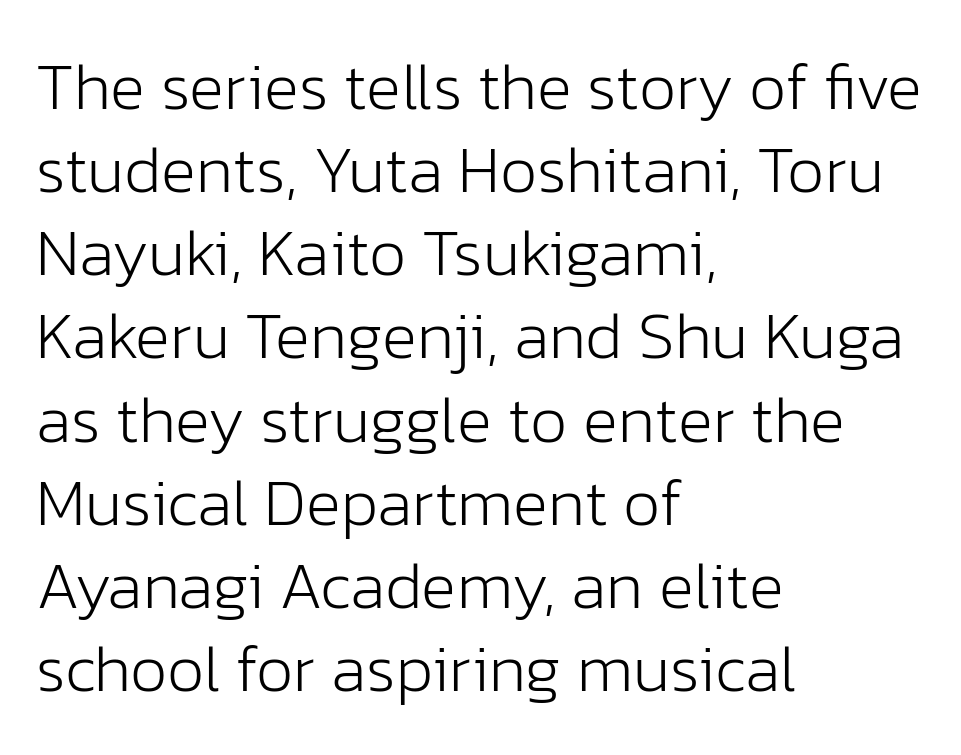
Default kerning and tracking; the words read as compact shapes. Caption: face not bold, strokes unweighted. Proportional: the letters do not fall into vertical columns. Regular leading. Left-aligned paragraph, ragged on the right. The passage shown is not underscored anywhere.
